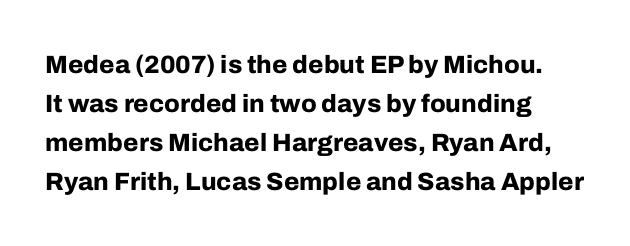
Q: Is the text bold? A: Yes.
Q: Is the text italic (slanted)? A: No, it is upright.
Q: Is the text underlined? A: No.
Q: Is the spacing between letters normal or unusually wide? A: Normal.
Q: Is the spacing between lines tight, normal or loose? A: Normal.
